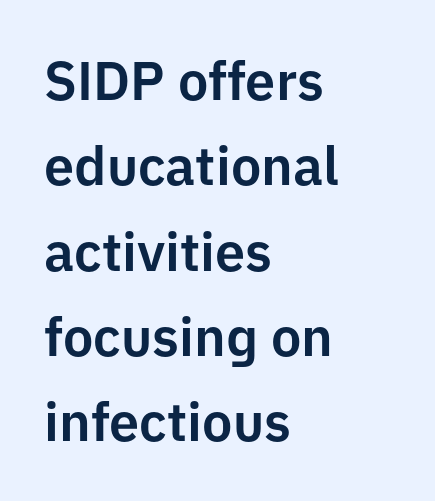
The image shows 54 px sans-serif type, upright; set left-aligned, normal line spacing (1.58x), normal letter spacing, not underlined; low stroke contrast and a medium x-height.
